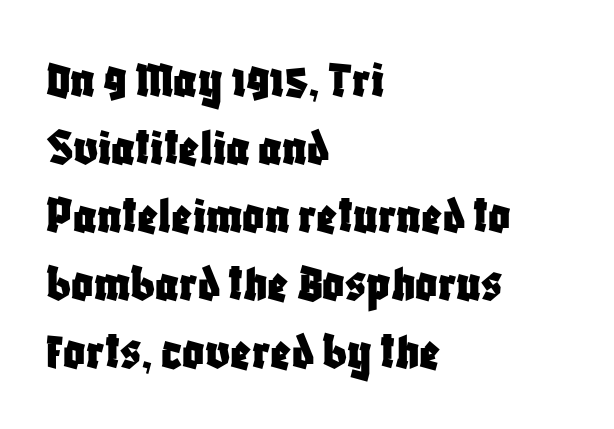
{"serif": "no", "italic": "no", "width": "condensed", "stroke_contrast": "low", "x_height": "large", "monospaced": "no", "underline": "no", "align": "left", "line_spacing": "normal", "line_spacing_ratio": 1.26, "letter_spacing": "normal", "letter_spacing_em": 0.0, "glyph_px": 54}
